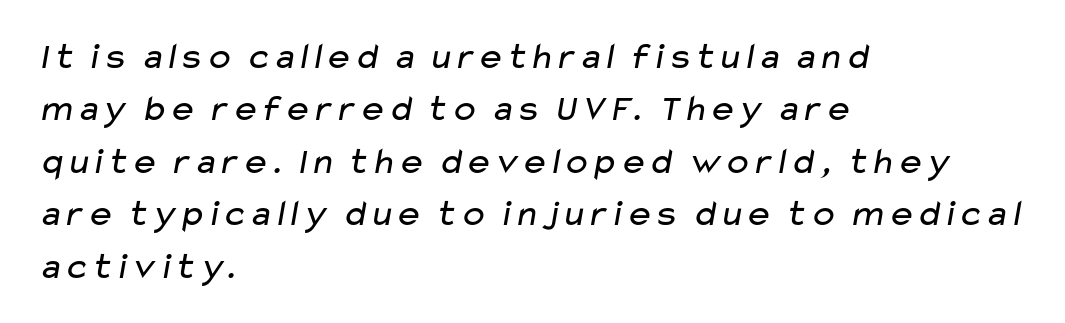
Check the space under the baseline: it is left empty. These lines are set flush left with a ragged right edge. These lines keep a tight, regular rhythm from letter to letter. On a weight scale, this lands at 450 or below. Are there feet on the stems? There aren't — it's a sans.
